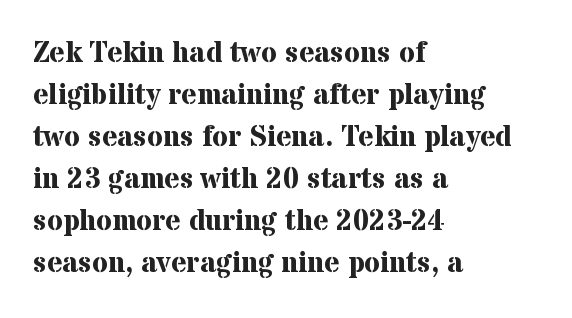
Quick note: not italic, upright. The text was rendered using a seriffed face with decorative stroke endings. The space directly below the letters is spotless. The setting favours the left margin, as ordinary paragraphs usually do.
